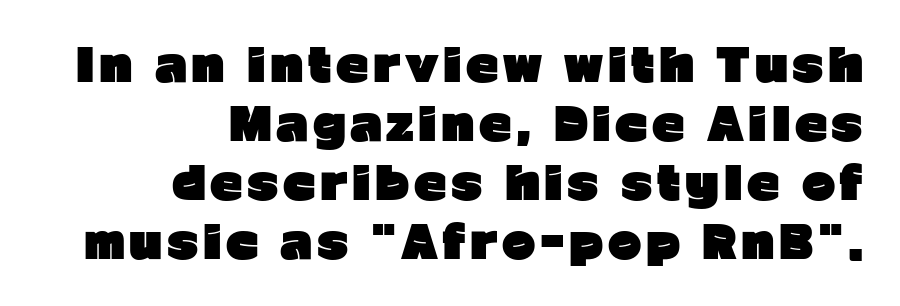
Q: Is the text bold? A: Yes.
Q: Is the text italic (slanted)? A: No, it is upright.
Q: Is the typeface a serif or a sans-serif typeface? A: Sans-serif.
Q: Is the text underlined? A: No.
Q: How is the paragraph aligned? A: Right-aligned.
Q: Is the spacing between lines tight, normal or loose? A: Normal.
Q: Width (condensed, normal, or wide)? A: Normal.
Q: Stroke contrast? A: Low.
Q: x-height? A: Medium.
Q: Monospaced? A: No.
